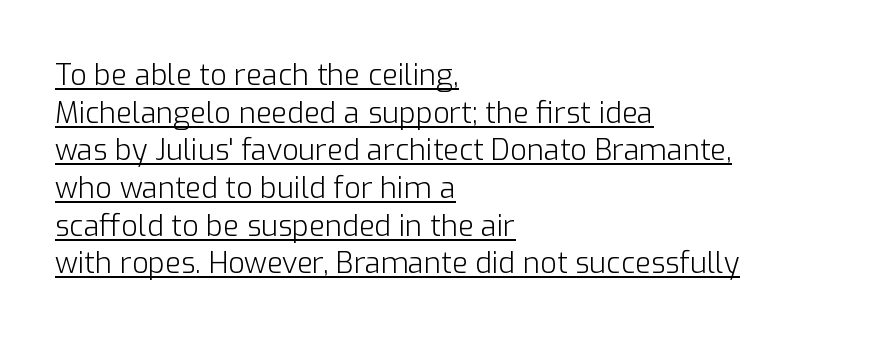
The image shows 29 px light sans-serif type, upright; set left-aligned, normal line spacing (1.3x), normal letter spacing, underlined; low stroke contrast and a medium x-height.
